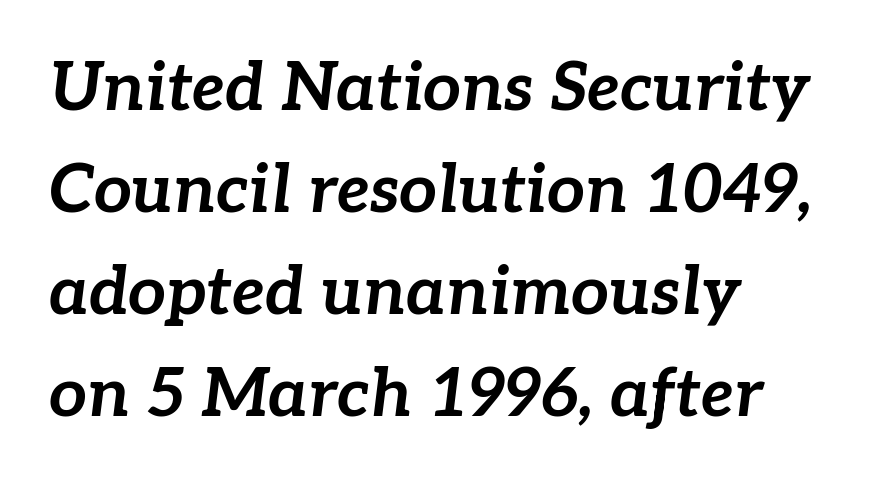
Q: Is the text bold? A: Yes.
Q: Is the text italic (slanted)? A: Yes, it leans right by about 7 degrees.
Q: Is the text underlined? A: No.
Q: How is the paragraph aligned? A: Left-aligned.
Q: Is the spacing between letters normal or unusually wide? A: Normal.
Q: Is the spacing between lines tight, normal or loose? A: Normal.
Q: Width (condensed, normal, or wide)? A: Normal.
Q: Stroke contrast? A: Low.
Q: x-height? A: Medium.
Q: Monospaced? A: No.
